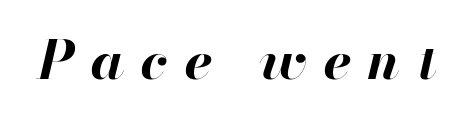
The image shows 53 px bold type, italic (leaning right); set unusually wide letter spacing (+0.32 em), not underlined; high stroke contrast and a small x-height.
